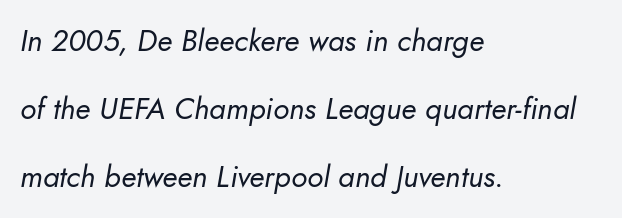
{"italic": "yes", "lean": "right", "slant_degrees": 10, "bold": "no", "weight": "regular", "width": "normal", "stroke_contrast": "low", "x_height": "small", "monospaced": "no", "underline": "no", "align": "left", "line_spacing": "loose", "line_spacing_ratio": 2.26, "letter_spacing": "normal", "letter_spacing_em": 0.0, "glyph_px": 30}
